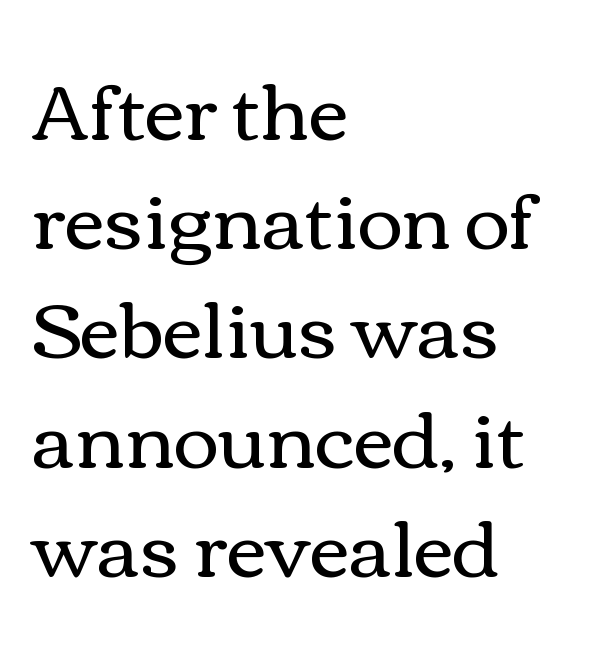
The image shows 78 px regular-weight, wide type, upright; set left-aligned, normal line spacing (1.4x), normal letter spacing, not underlined; a medium x-height.
